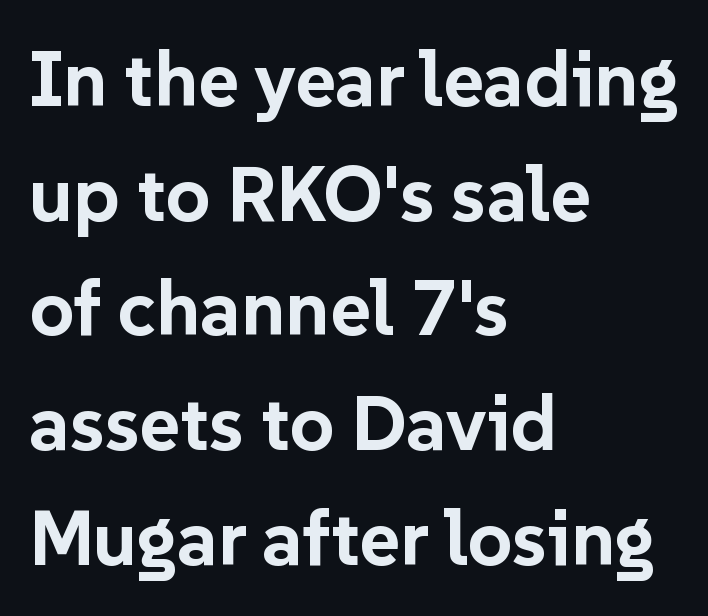
{"serif": "no", "italic": "no", "bold": "yes", "weight": "bold", "width": "normal", "stroke_contrast": "low", "x_height": "medium", "monospaced": "no", "underline": "no", "align": "left", "line_spacing": "normal", "line_spacing_ratio": 1.47, "letter_spacing": "normal", "letter_spacing_em": 0.0, "glyph_px": 78}
